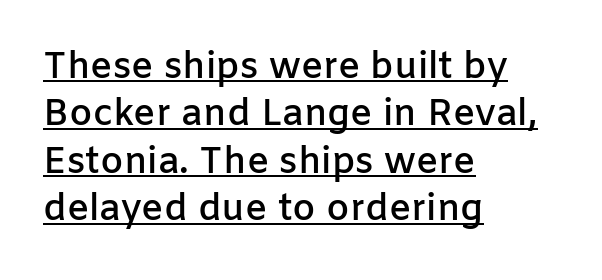
{"serif": "no", "italic": "no", "bold": "semi", "weight": "semibold", "width": "normal", "stroke_contrast": "low", "x_height": "medium", "monospaced": "no", "underline": "yes", "align": "left", "line_spacing": "normal", "line_spacing_ratio": 1.28, "letter_spacing": "normal", "letter_spacing_em": 0.0, "glyph_px": 37}
